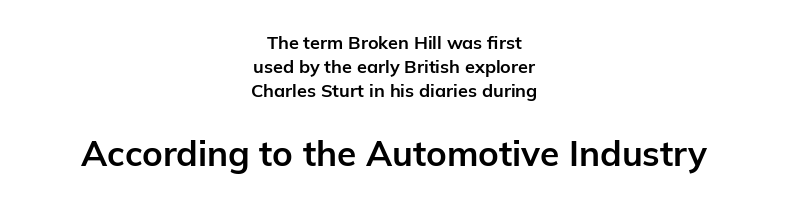
Reading down the block, each line starts at a different indent, mirrored at its end. Words appear dense and cohesive because spacing is normal. Do the characters align in a grid? No, the font is proportional. Words float on clear page, feet unadorned.
